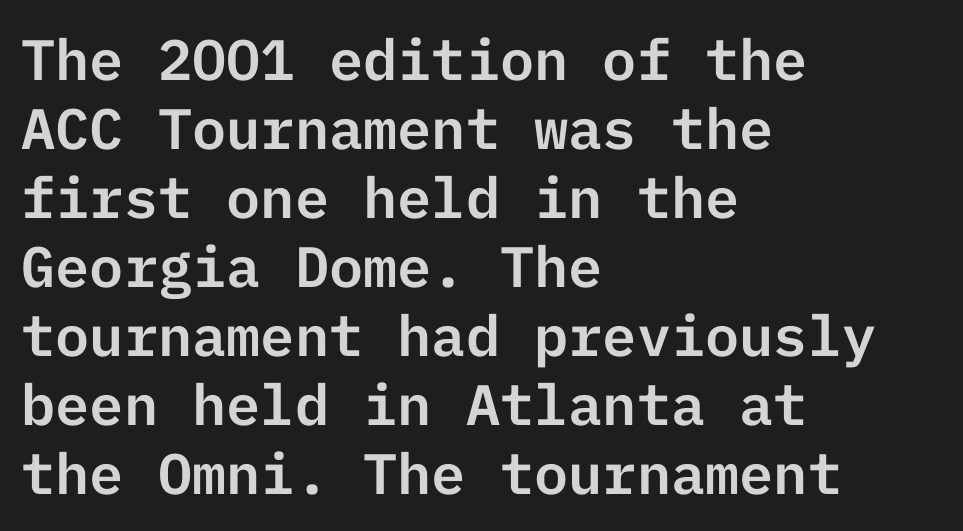
{"serif": "no", "italic": "no", "width": "normal", "stroke_contrast": "low", "x_height": "medium", "underline": "no", "align": "left", "line_spacing_ratio": 1.21, "letter_spacing": "normal", "letter_spacing_em": 0.0, "glyph_px": 57}
